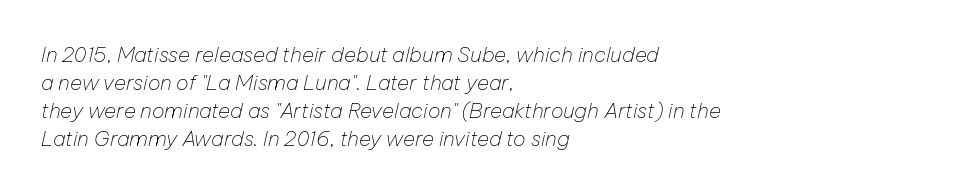
Q: Is the text bold? A: No.
Q: Is the text italic (slanted)? A: Yes, it leans right by about 12 degrees.
Q: Is the text underlined? A: No.
Q: How is the paragraph aligned? A: Left-aligned.
Q: Is the spacing between letters normal or unusually wide? A: Normal.
Q: Is the spacing between lines tight, normal or loose? A: Normal.
